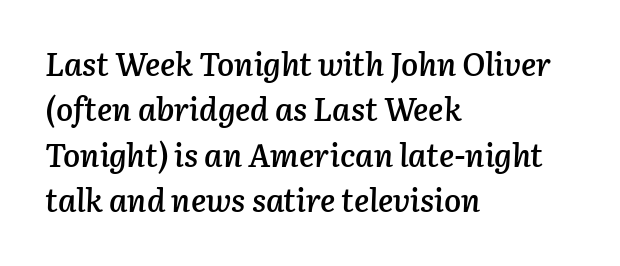
{"italic": "yes", "lean": "right", "slant_degrees": 3, "bold": "semi", "weight": "semibold", "width": "normal", "stroke_contrast": "low", "x_height": "medium", "monospaced": "no", "underline": "no", "align": "left", "line_spacing": "normal", "line_spacing_ratio": 1.42, "letter_spacing": "normal", "letter_spacing_em": 0.0, "glyph_px": 32}
